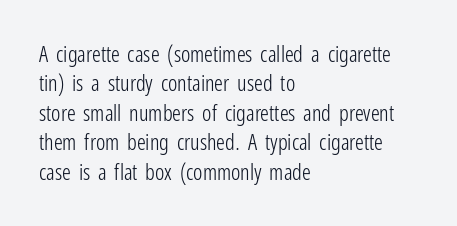
Bare-footed words on every line. Every stem runs plumb, perpendicular to the baseline. The typesetting does not lean heavy: it is not bold. Tracking value appears to be zero — textbook default spacing. The vertical gap from one line to the next is medium.
